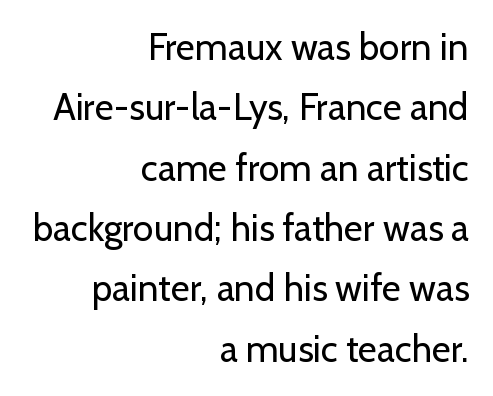
Q: Is the text bold? A: No.
Q: Is the text italic (slanted)? A: No, it is upright.
Q: Is the typeface a serif or a sans-serif typeface? A: Sans-serif.
Q: Is the text underlined? A: No.
Q: How is the paragraph aligned? A: Right-aligned.
Q: Is the spacing between letters normal or unusually wide? A: Normal.
Q: Is the spacing between lines tight, normal or loose? A: Normal.
Q: Width (condensed, normal, or wide)? A: Normal.
Q: Stroke contrast? A: Low.
Q: x-height? A: Medium.
Q: Monospaced? A: No.
